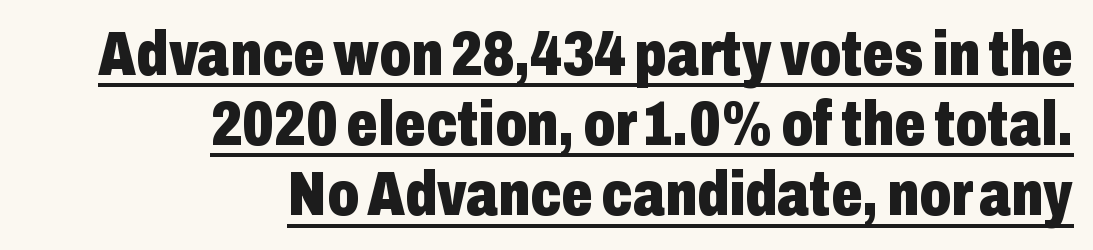
Q: Is the text bold? A: Yes.
Q: Is the text italic (slanted)? A: No, it is upright.
Q: Is the typeface a serif or a sans-serif typeface? A: Sans-serif.
Q: Is the text underlined? A: Yes.
Q: How is the paragraph aligned? A: Right-aligned.
Q: Is the spacing between letters normal or unusually wide? A: Normal.
Q: Is the spacing between lines tight, normal or loose? A: Tight.
Q: Width (condensed, normal, or wide)? A: Condensed.
Q: Stroke contrast? A: Low.
Q: x-height? A: Medium.
Q: Monospaced? A: No.
